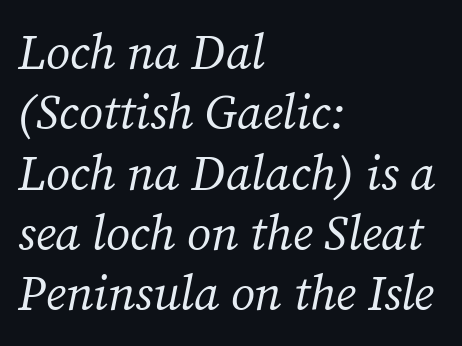
{"serif": "yes", "italic": "yes", "lean": "right", "slant_degrees": 12, "bold": "no", "weight": "regular", "width": "normal", "stroke_contrast": "medium", "x_height": "medium", "monospaced": "no", "underline": "no", "align": "left", "line_spacing_ratio": 1.23, "letter_spacing": "normal", "letter_spacing_em": 0.0, "glyph_px": 49}
